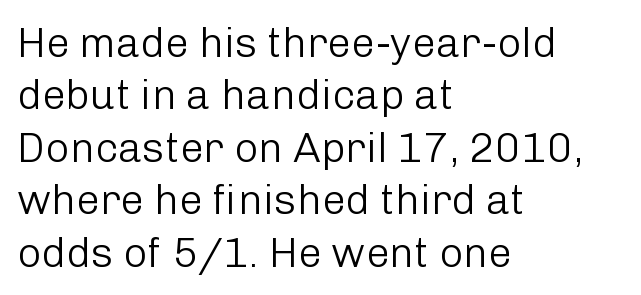
Q: Is the text bold? A: No.
Q: Is the text italic (slanted)? A: No, it is upright.
Q: Is the typeface a serif or a sans-serif typeface? A: Sans-serif.
Q: Is the text underlined? A: No.
Q: How is the paragraph aligned? A: Left-aligned.
Q: Is the spacing between letters normal or unusually wide? A: Normal.
Q: Is the spacing between lines tight, normal or loose? A: Normal.
Q: Width (condensed, normal, or wide)? A: Normal.
Q: Stroke contrast? A: Low.
Q: x-height? A: Medium.
Q: Monospaced? A: No.
